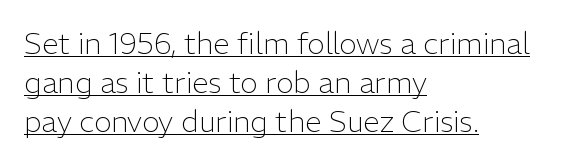
Q: Is the text bold? A: No.
Q: Is the text italic (slanted)? A: No, it is upright.
Q: Is the typeface a serif or a sans-serif typeface? A: Sans-serif.
Q: Is the text underlined? A: Yes.
Q: How is the paragraph aligned? A: Left-aligned.
Q: Is the spacing between letters normal or unusually wide? A: Normal.
Q: Is the spacing between lines tight, normal or loose? A: Normal.
Q: Width (condensed, normal, or wide)? A: Normal.
Q: Stroke contrast? A: Low.
Q: x-height? A: Medium.
Q: Monospaced? A: No.
